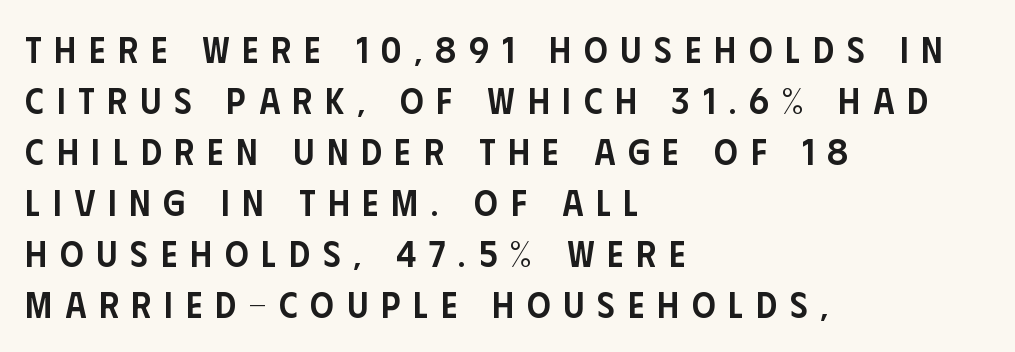
The image shows 37 px semibold, condensed sans-serif type, upright; set left-aligned, normal line spacing (1.38x), unusually wide letter spacing (+0.35 em), not underlined; low stroke contrast and a large x-height.
